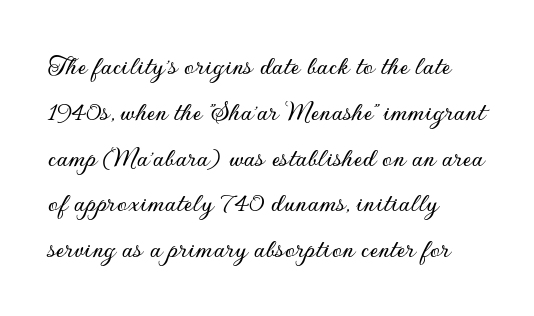
Spacing verdict: proportional, widths tailored to each character. Notice how the passage keeps a crisp vertical edge on the left only. Between one letter and the next there's only the usual sliver of space. Glance below the letters and you will spot only blank space.
